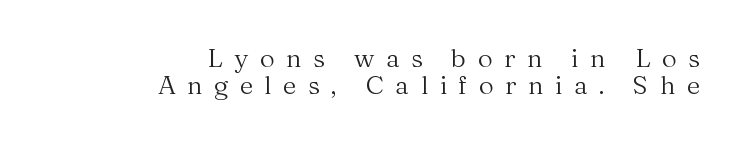
Descender tails drop into unmarked territory. The typesetting does not lean heavy: it is not bold. If you measured baseline to baseline, you'd find a short distance. Teacher's note: observe the even right margin — that is flush-right alignment. Rendered with straight, roman letterforms. The gaps between neighbouring characters are conspicuously large.
